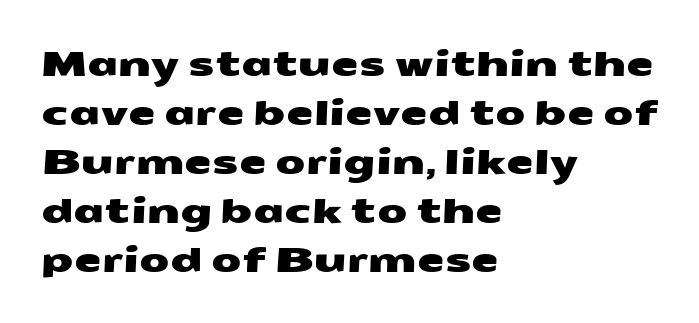
The image shows 35 px wide sans-serif type; set left-aligned, normal line spacing (1.4x), normal letter spacing, not underlined; medium stroke contrast and a medium x-height.
